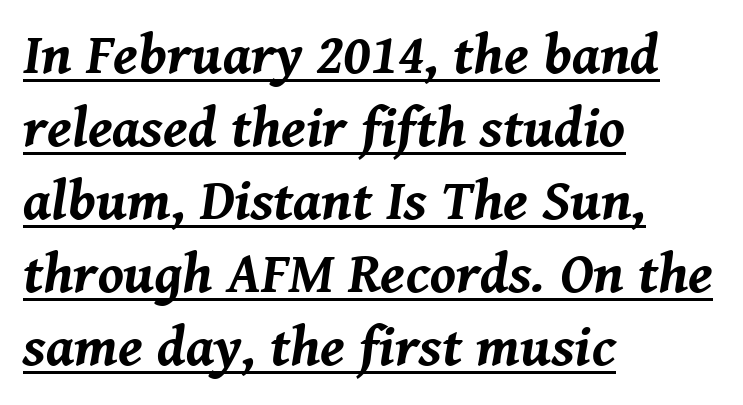
Successive baselines arrive at the customary interval. Does the weight exceed regular? Yes, all the way to bold. The rendering uses natural spacing where letterforms have individual widths. Glyph-to-glyph distance matches everyday printed text. The lettering tilts uniformly, giving the passage an italic look. All the whitespace from short lines collects on the right.
